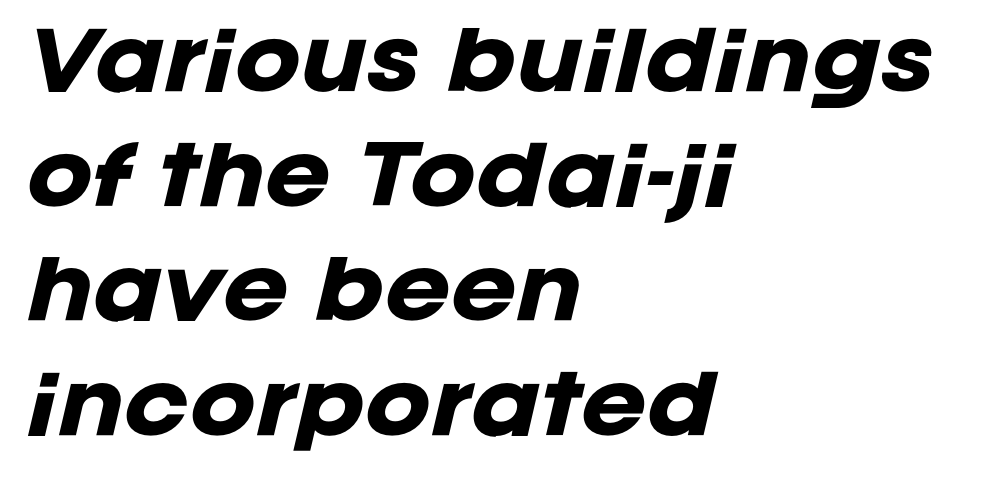
Q: Is the text bold? A: Yes.
Q: Is the text italic (slanted)? A: Yes, it leans right by about 12 degrees.
Q: Is the text underlined? A: No.
Q: How is the paragraph aligned? A: Left-aligned.
Q: Is the spacing between letters normal or unusually wide? A: Normal.
Q: Is the spacing between lines tight, normal or loose? A: Normal.
Q: Width (condensed, normal, or wide)? A: Normal.
Q: Stroke contrast? A: Low.
Q: x-height? A: Large.
Q: Monospaced? A: No.
